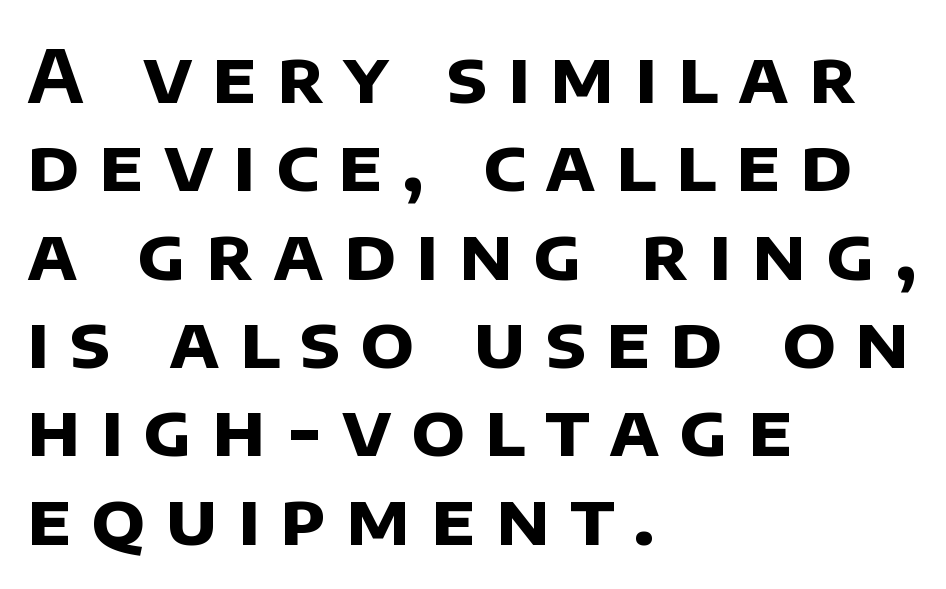
Q: Is the text bold? A: Yes.
Q: Is the typeface a serif or a sans-serif typeface? A: Sans-serif.
Q: Is the text underlined? A: No.
Q: How is the paragraph aligned? A: Left-aligned.
Q: Is the spacing between letters normal or unusually wide? A: Unusually wide.
Q: Width (condensed, normal, or wide)? A: Normal.
Q: Stroke contrast? A: Low.
Q: x-height? A: Large.
Q: Monospaced? A: No.
